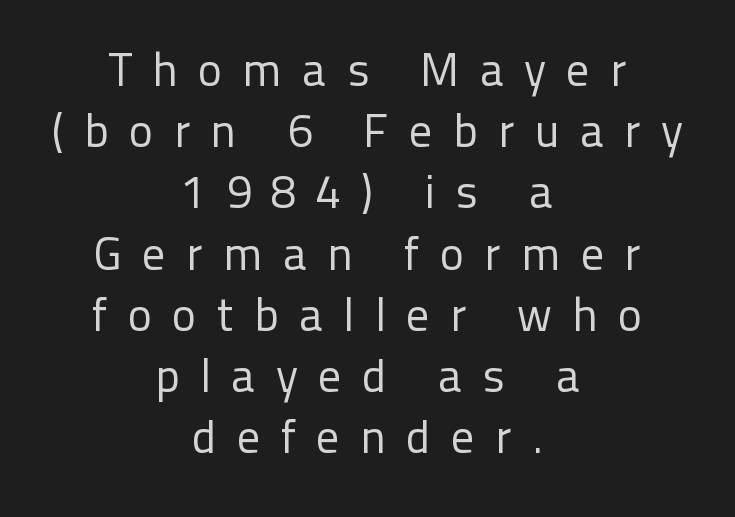
The image shows 46 px regular-weight sans-serif type, upright; set centered, normal line spacing (1.33x), unusually wide letter spacing (+0.44 em), not underlined; low stroke contrast and a medium x-height.
